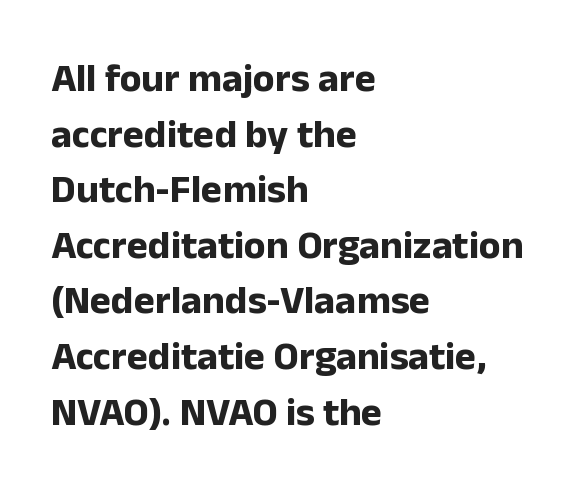
Q: Is the text bold? A: Yes.
Q: Is the text italic (slanted)? A: No, it is upright.
Q: Is the typeface a serif or a sans-serif typeface? A: Sans-serif.
Q: Is the text underlined? A: No.
Q: How is the paragraph aligned? A: Left-aligned.
Q: Is the spacing between letters normal or unusually wide? A: Normal.
Q: Is the spacing between lines tight, normal or loose? A: Normal.
Q: Width (condensed, normal, or wide)? A: Normal.
Q: Stroke contrast? A: Low.
Q: x-height? A: Medium.
Q: Monospaced? A: No.
